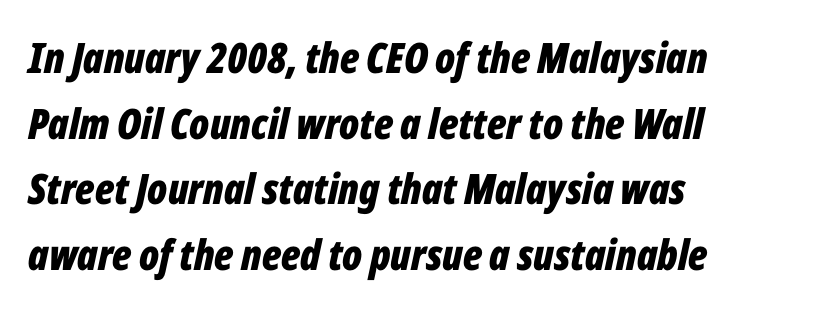
{"italic": "yes", "lean": "right", "slant_degrees": 12, "bold": "yes", "weight": "bold", "width": "condensed", "stroke_contrast": "low", "x_height": "medium", "monospaced": "no", "underline": "no", "align": "left", "line_spacing": "normal", "line_spacing_ratio": 1.56, "letter_spacing": "normal", "letter_spacing_em": 0.0, "glyph_px": 42}
